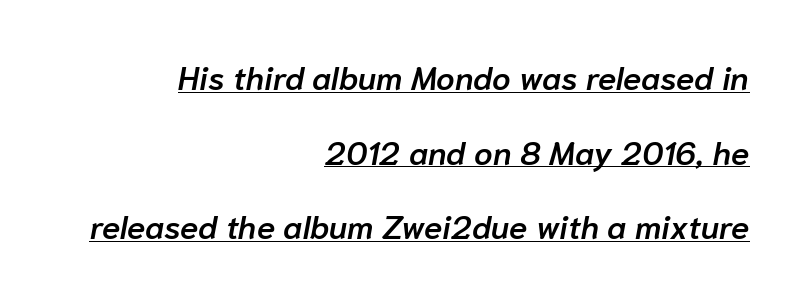
Loosely led — the rows are spread out. A student would call this right alignment; a typographer would say flush right, rag left. In terms of letterspacing, this is plain default setting. A typesetter would mark this as italic. Beneath each row of characters lies a ruled line. These lines are rendered in a variable-pitch font.
